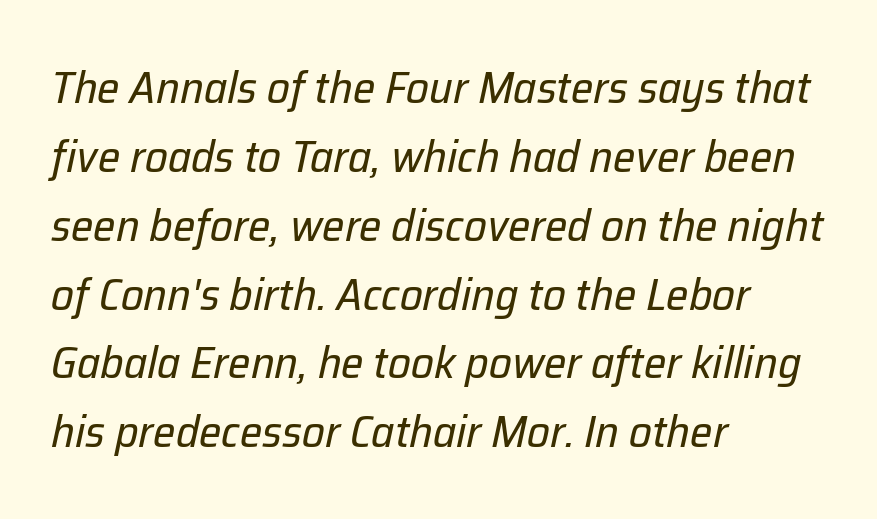
The words here are not underlined. Compared with ordinary roman type, these characters are visibly tilted. Default kerning and tracking; the words read as compact shapes. The typesetter chose a ragged-right arrangement here. Notice how descenders clear the ascenders below comfortably — that's standard leading.
